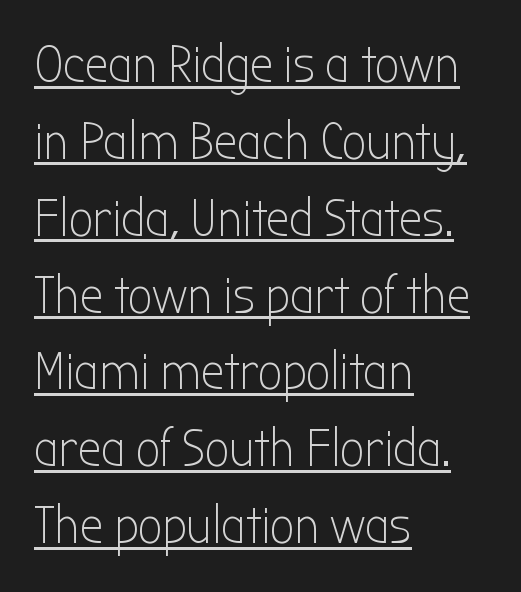
The passage shown is underscored from start to finish. In terms of letterform style, serifs are entirely absent. The rows are spaced the way most documents space them. Nothing heavy about these letters — not bold at all. The rendering uses natural spacing where letterforms have individual widths.
